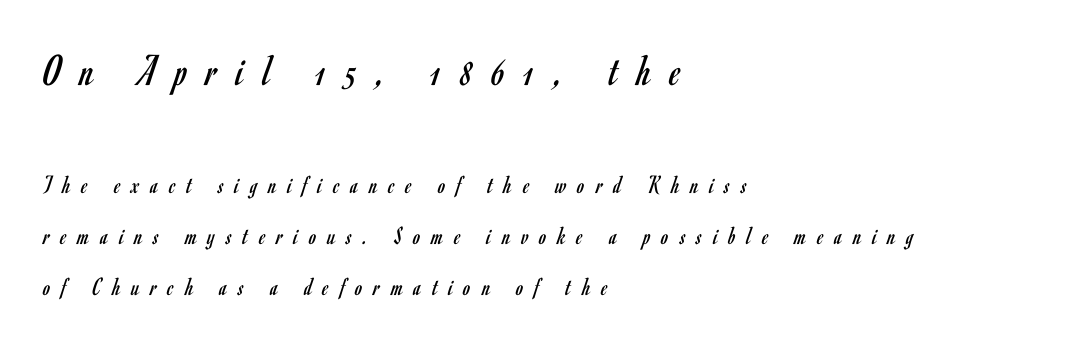
Check under the words: just untouched page. The weight tops out at a normal text grade. The passage shown begins with its larger block and ends with its smaller one. Observe the wide spacing: letters keep a clear distance from each other. The passage shown is typed in a proportional face where columns would drift.
